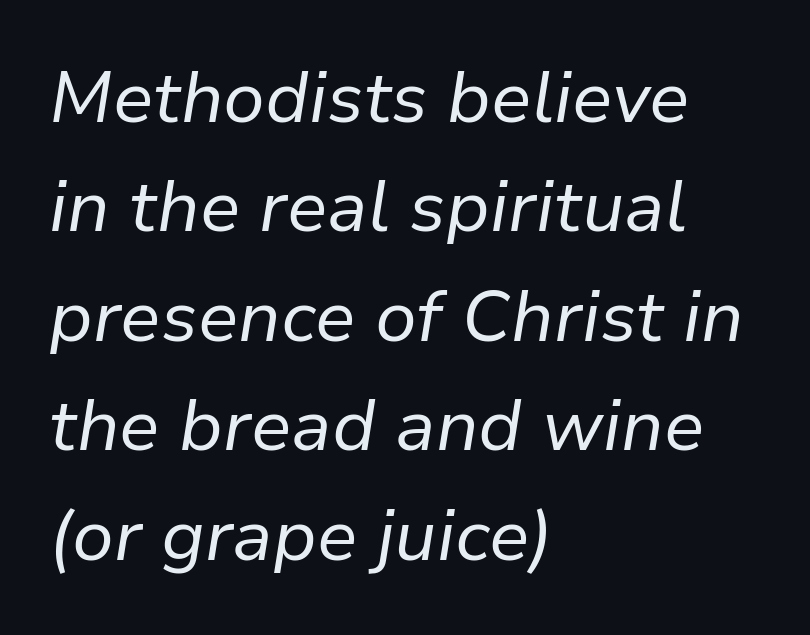
How are the letters spaced? Ordinarily, with no added tracking. Just letters on the line, the space beneath them empty. The rendering uses natural spacing where letterforms have individual widths. Stroke thickness stays within the range of a standard reading face or lighter. The paragraph has a hard left edge and a soft right edge.
